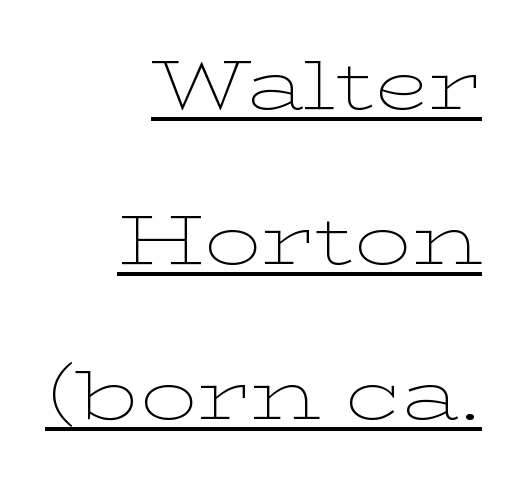
The image shows 71 px thin, wide serif type, upright; set right-aligned, loose line spacing (2.18x), normal letter spacing, underlined; low stroke contrast and a medium x-height.
